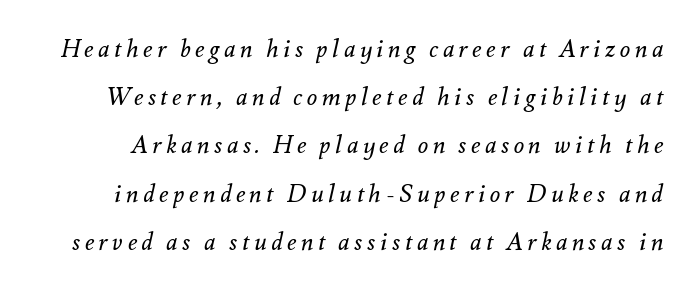
This block would shrink considerably if given ordinary leading; it's expanded now. The text carries the slant typical of an italic or oblique font. This reads as an unemphasized weight, regular at the heaviest. The gap between lines stays unmarked.
